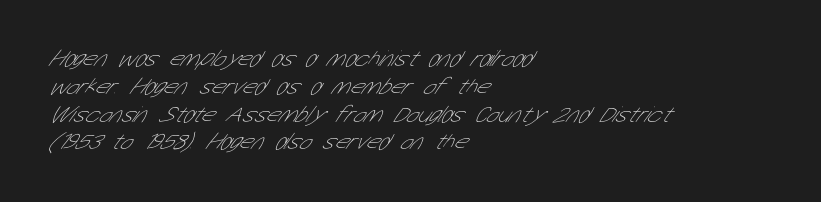
{"bold": "no", "underline": "no", "align": "left", "line_spacing_ratio": 1.21, "letter_spacing": "normal", "letter_spacing_em": 0.0, "glyph_px": 23}
